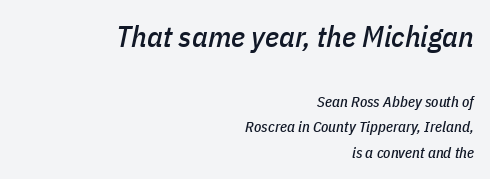
The image shows 30 px condensed type, italic (leaning right); set right-aligned, normal line spacing (1.7x), normal letter spacing, not underlined; the first (top) block is 2.0x larger; low stroke contrast and a medium x-height.
